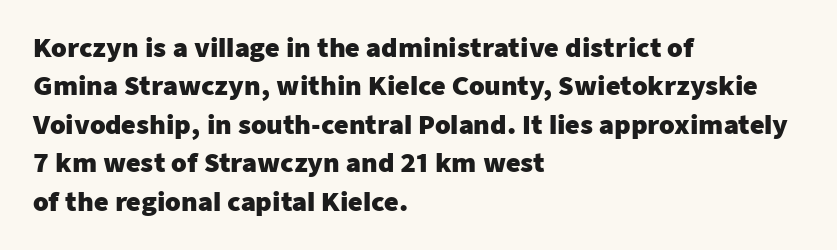
{"italic": "no", "bold": "yes", "underline": "no", "align": "left", "line_spacing": "normal", "line_spacing_ratio": 1.54, "letter_spacing": "normal", "letter_spacing_em": 0.0, "glyph_px": 25}
